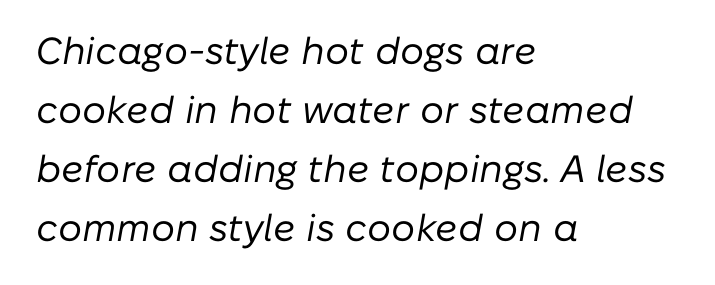
{"italic": "yes", "lean": "right", "slant_degrees": 10, "bold": "no", "weight": "regular", "width": "normal", "stroke_contrast": "low", "x_height": "medium", "monospaced": "no", "underline": "no", "align": "left", "line_spacing": "normal", "line_spacing_ratio": 1.55, "letter_spacing": "normal", "letter_spacing_em": 0.0, "glyph_px": 38}
